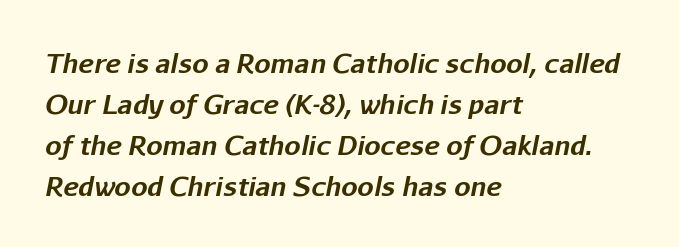
Typographic density is high because the face is bold. Baseline-to-baseline distance is the conventional proportion of letter height. Horizontally, the lines are justified to the leading edge only. The glyphs are unaccompanied by any horizontal stroke below them. The whole block is typeset with a tilt. Tracking here is standard; glyphs follow each other at the usual distance.
